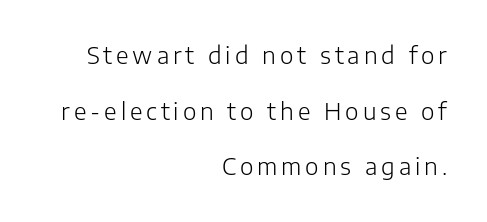
{"italic": "no", "bold": "no", "underline": "no", "align": "right", "line_spacing": "loose", "line_spacing_ratio": 2.42, "glyph_px": 23}
